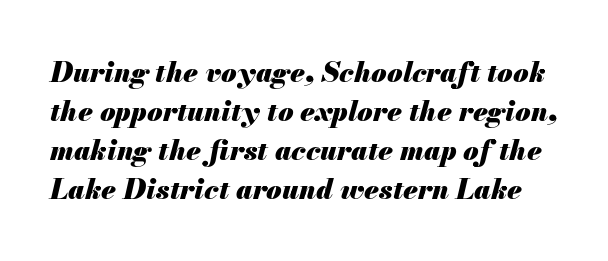
The image shows 28 px heavy type, italic (leaning right); set normal line spacing (1.39x), normal letter spacing, not underlined; medium stroke contrast and a small x-height.
